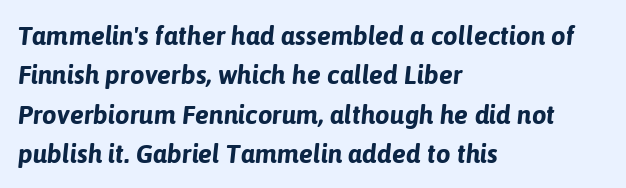
The image shows 26 px bold type, italic (leaning right); set left-aligned, normal line spacing (1.51x), normal letter spacing, not underlined.
